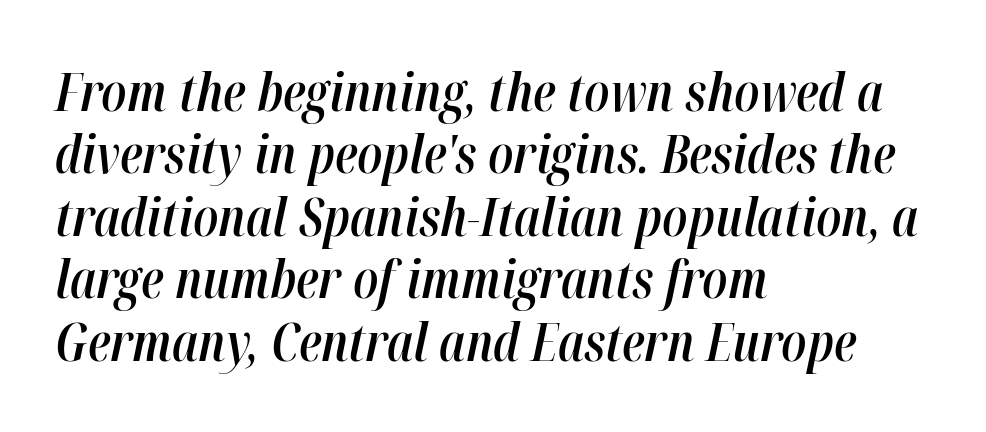
Q: Is the text bold? A: Semi-bold.
Q: Is the text italic (slanted)? A: Yes, it leans right by about 12 degrees.
Q: Is the text underlined? A: No.
Q: How is the paragraph aligned? A: Left-aligned.
Q: Is the spacing between letters normal or unusually wide? A: Normal.
Q: Width (condensed, normal, or wide)? A: Condensed.
Q: Stroke contrast? A: High.
Q: x-height? A: Medium.
Q: Monospaced? A: No.
